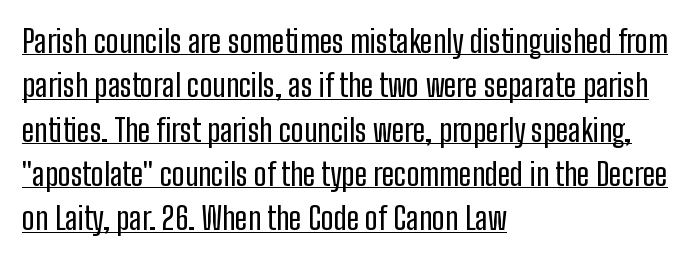
Q: Is the text italic (slanted)? A: No, it is upright.
Q: Is the typeface a serif or a sans-serif typeface? A: Sans-serif.
Q: Is the text underlined? A: Yes.
Q: How is the paragraph aligned? A: Left-aligned.
Q: Is the spacing between letters normal or unusually wide? A: Normal.
Q: Is the spacing between lines tight, normal or loose? A: Normal.
Q: Width (condensed, normal, or wide)? A: Condensed.
Q: Stroke contrast? A: Low.
Q: x-height? A: Medium.
Q: Monospaced? A: No.
